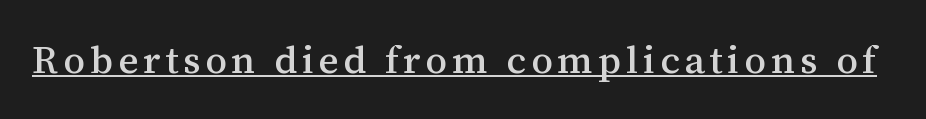
The image shows 39 px serif type, upright; set underlined; medium stroke contrast and a medium x-height.
